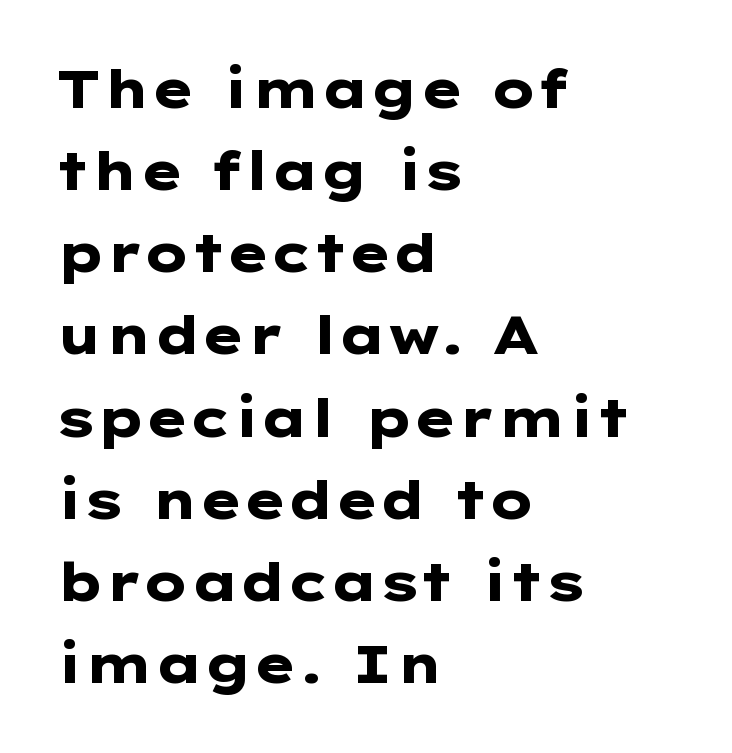
The image shows 53 px heavy, wide sans-serif type, upright; set left-aligned, normal line spacing (1.55x), normal letter spacing, not underlined; low stroke contrast and a medium x-height.
